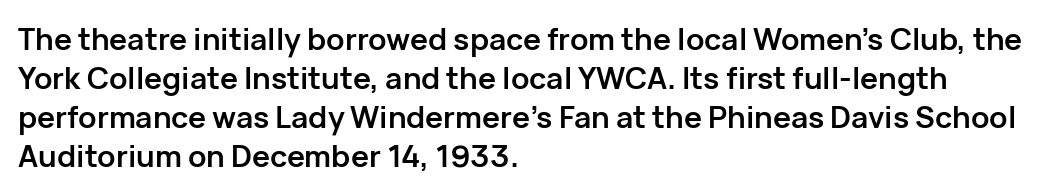
Q: Is the text bold? A: Yes.
Q: Is the text italic (slanted)? A: No, it is upright.
Q: Is the typeface a serif or a sans-serif typeface? A: Sans-serif.
Q: Is the text underlined? A: No.
Q: How is the paragraph aligned? A: Left-aligned.
Q: Is the spacing between letters normal or unusually wide? A: Normal.
Q: Is the spacing between lines tight, normal or loose? A: Normal.
Q: Width (condensed, normal, or wide)? A: Normal.
Q: Stroke contrast? A: Low.
Q: x-height? A: Medium.
Q: Monospaced? A: No.
